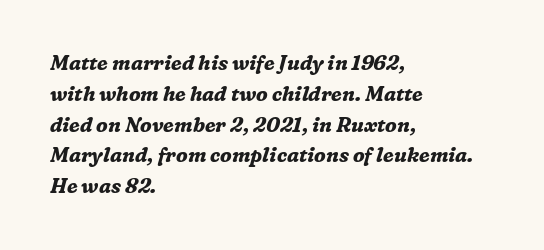
The image shows 20 px bold type, italic (leaning right); set left-aligned, normal line spacing (1.54x), normal letter spacing, not underlined.
